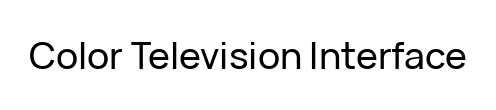
The image shows 37 px sans-serif type, upright; set normal letter spacing, not underlined; low stroke contrast and a medium x-height.
